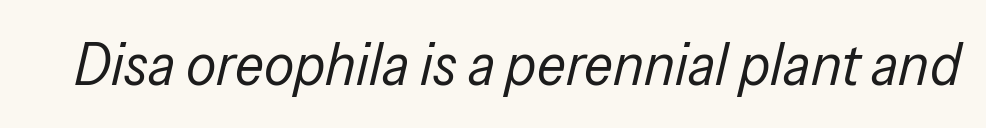
{"italic": "yes", "lean": "right", "slant_degrees": 13, "bold": "no", "weight": "regular", "width": "condensed", "stroke_contrast": "low", "x_height": "medium", "monospaced": "no", "underline": "no", "letter_spacing": "normal", "letter_spacing_em": 0.0, "glyph_px": 60}
